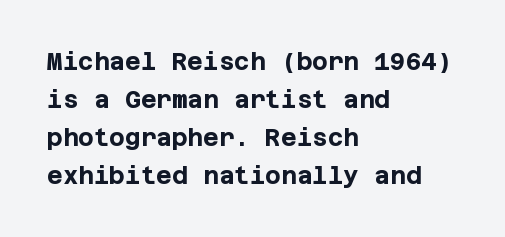
{"italic": "no", "bold": "yes", "underline": "no", "align": "left", "line_spacing": "normal", "line_spacing_ratio": 1.58, "letter_spacing": "normal", "letter_spacing_em": 0.0, "glyph_px": 24}
